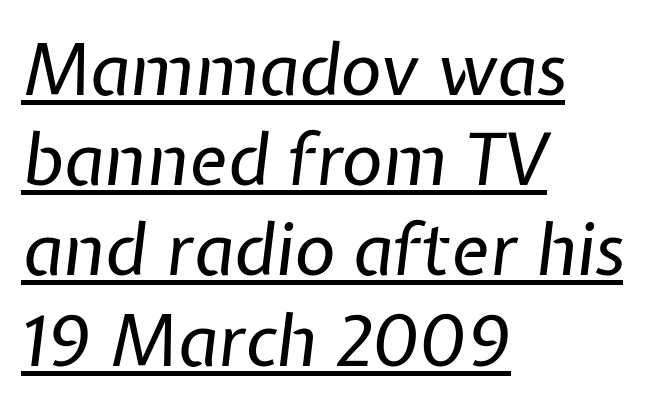
Vertical stems look standard width or narrower in stroke. Compared with ordinary roman type, these characters are visibly tilted. This sample has the flowing, uneven cadence of proportional lettering. The passage shown stacks its lines at a standard gap. The typesetter chose a ragged-right arrangement here.
